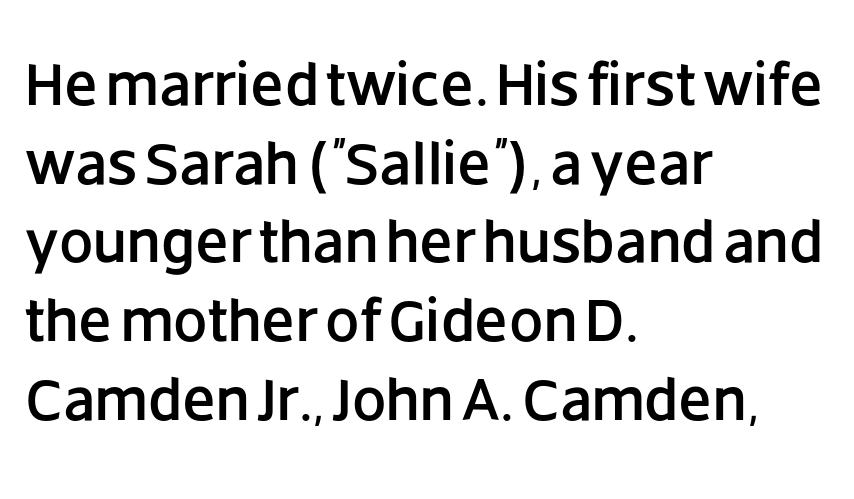
{"serif": "no", "italic": "no", "width": "normal", "stroke_contrast": "low", "x_height": "large", "monospaced": "no", "underline": "no", "align": "left", "line_spacing": "normal", "line_spacing_ratio": 1.29, "letter_spacing": "normal", "letter_spacing_em": 0.0, "glyph_px": 61}
